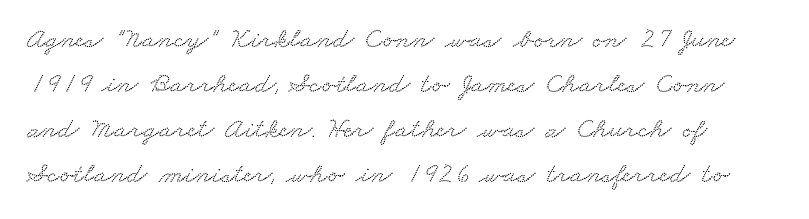
{"serif": "yes", "width": "wide", "stroke_contrast": "low", "x_height": "small", "monospaced": "no", "underline": "no", "line_spacing": "normal", "line_spacing_ratio": 1.55, "letter_spacing": "normal", "letter_spacing_em": 0.0, "glyph_px": 29}
